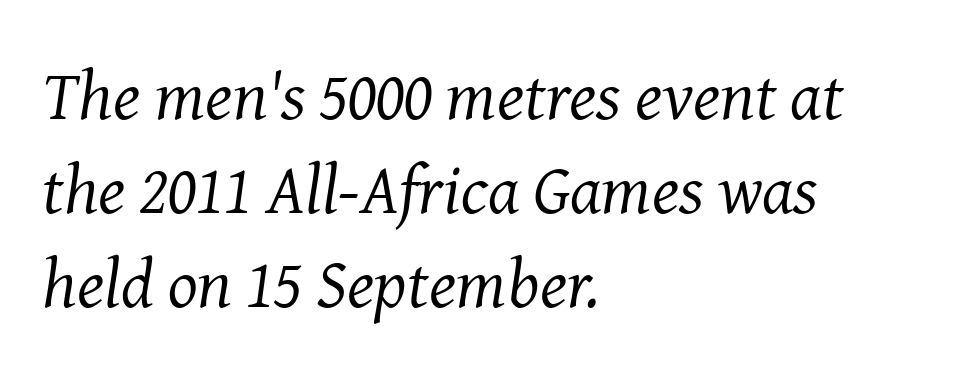
{"serif": "yes", "italic": "yes", "lean": "right", "slant_degrees": 8, "bold": "no", "weight": "regular", "width": "normal", "stroke_contrast": "medium", "x_height": "medium", "monospaced": "no", "underline": "no", "align": "left", "line_spacing": "normal", "line_spacing_ratio": 1.34, "letter_spacing": "normal", "letter_spacing_em": 0.0, "glyph_px": 70}
